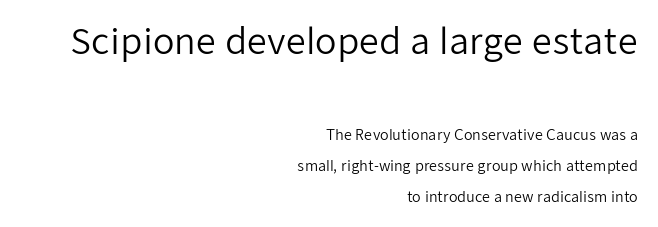
Q: Is the text bold? A: No.
Q: Is the text italic (slanted)? A: No, it is upright.
Q: Is the typeface a serif or a sans-serif typeface? A: Sans-serif.
Q: Is the text underlined? A: No.
Q: How is the paragraph aligned? A: Right-aligned.
Q: Is the spacing between letters normal or unusually wide? A: Normal.
Q: Is the spacing between lines tight, normal or loose? A: Loose.
Q: Which block of text is set in a larger size, the first (top) or the second (bottom)? A: The first (top) one.
Q: Width (condensed, normal, or wide)? A: Normal.
Q: Stroke contrast? A: Low.
Q: x-height? A: Medium.
Q: Monospaced? A: No.
